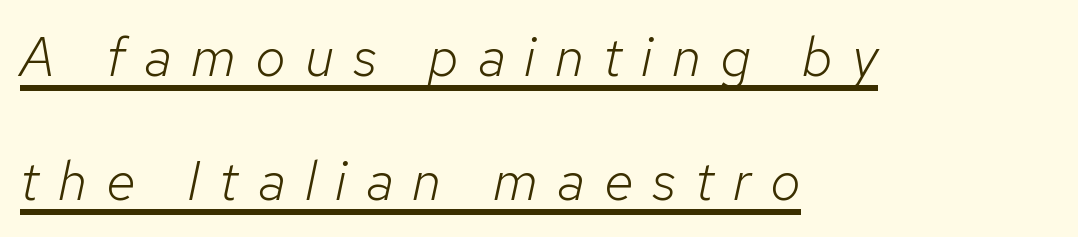
{"italic": "yes", "lean": "right", "slant_degrees": 12, "bold": "no", "weight": "light", "width": "normal", "stroke_contrast": "low", "x_height": "medium", "monospaced": "no", "underline": "yes", "align": "left", "line_spacing": "loose", "line_spacing_ratio": 2.25, "letter_spacing": "wide", "letter_spacing_em": 0.35, "glyph_px": 55}
